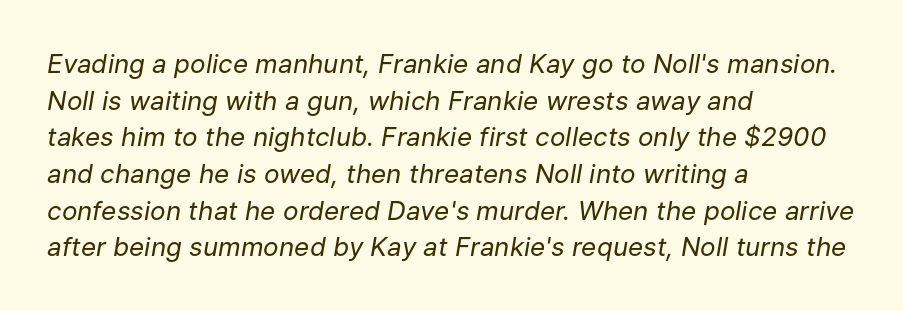
Q: Is the text bold? A: No.
Q: Is the text italic (slanted)? A: Yes, it leans right by about 9 degrees.
Q: Is the text underlined? A: No.
Q: How is the paragraph aligned? A: Left-aligned.
Q: Is the spacing between letters normal or unusually wide? A: Normal.
Q: Is the spacing between lines tight, normal or loose? A: Normal.
